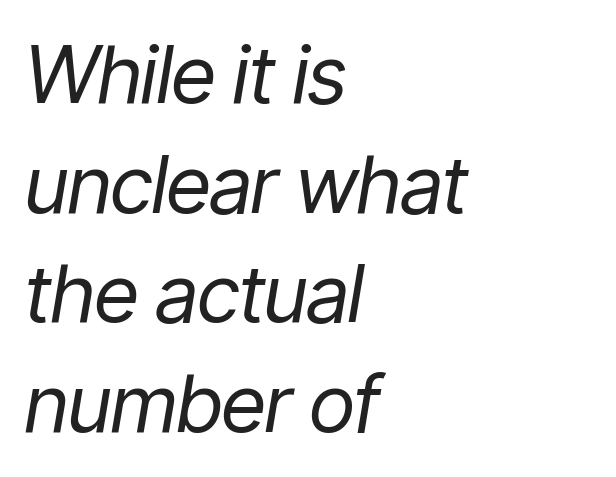
The image shows 80 px regular-weight, condensed type, italic (leaning right); set left-aligned, normal line spacing (1.37x), normal letter spacing, not underlined; low stroke contrast and a medium x-height.
